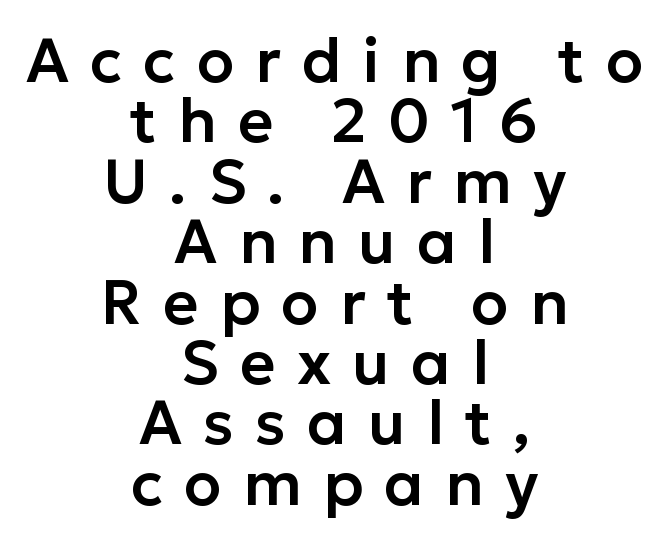
The image shows 61 px sans-serif type, upright; set centered, tight line spacing (0.99x), unusually wide letter spacing (+0.35 em), not underlined; low stroke contrast and a medium x-height.
